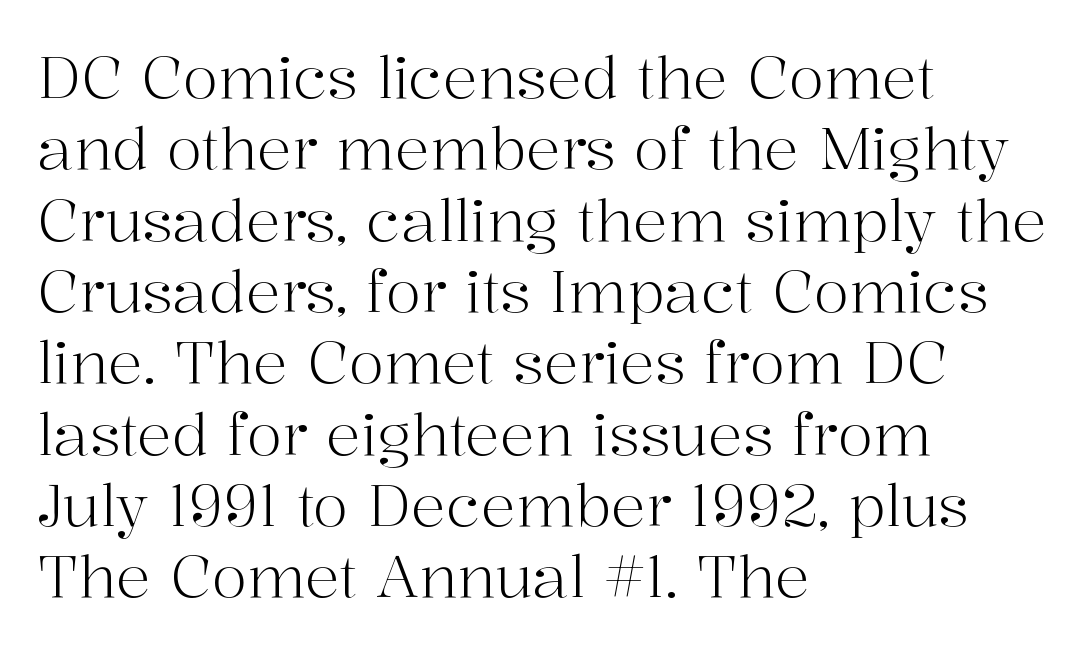
The image shows 58 px light serif type, upright; set left-aligned, line spacing 1.23x, normal letter spacing, not underlined; high stroke contrast and a medium x-height.
